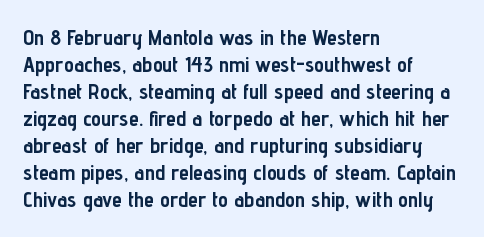
{"italic": "no", "bold": "yes", "underline": "no", "align": "left", "line_spacing_ratio": 1.23, "letter_spacing": "normal", "letter_spacing_em": 0.0, "glyph_px": 22}
